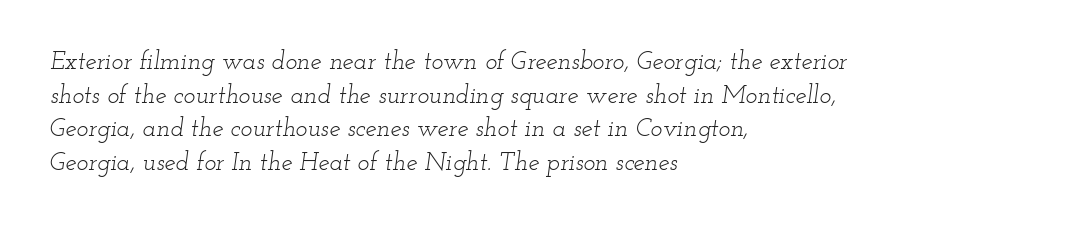
{"italic": "yes", "lean": "right", "slant_degrees": 12, "bold": "no", "underline": "no", "align": "left", "line_spacing": "normal", "line_spacing_ratio": 1.35, "letter_spacing": "normal", "letter_spacing_em": 0.0, "glyph_px": 25}
